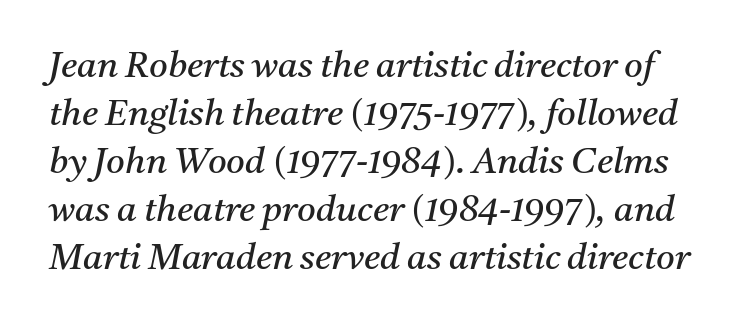
Q: Is the text bold? A: No.
Q: Is the text italic (slanted)? A: Yes, it leans right by about 11 degrees.
Q: Is the typeface a serif or a sans-serif typeface? A: Serif.
Q: Is the text underlined? A: No.
Q: Is the spacing between letters normal or unusually wide? A: Normal.
Q: Is the spacing between lines tight, normal or loose? A: Normal.
Q: Width (condensed, normal, or wide)? A: Normal.
Q: Stroke contrast? A: Medium.
Q: x-height? A: Medium.
Q: Monospaced? A: No.
